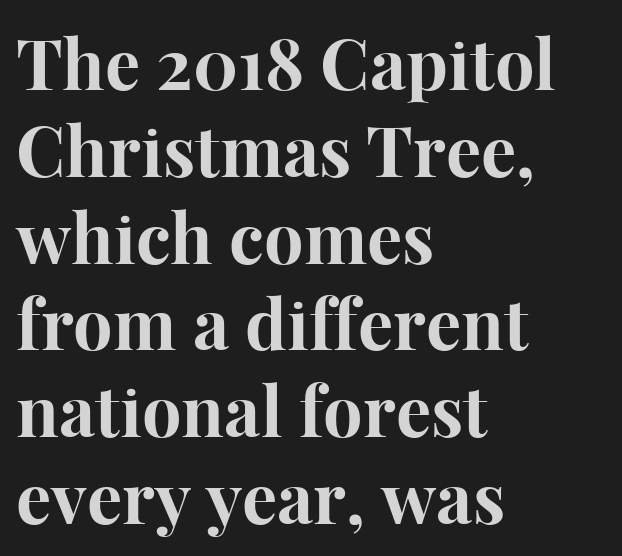
Q: Is the text bold? A: Yes.
Q: Is the text italic (slanted)? A: No, it is upright.
Q: Is the typeface a serif or a sans-serif typeface? A: Serif.
Q: Is the text underlined? A: No.
Q: How is the paragraph aligned? A: Left-aligned.
Q: Is the spacing between letters normal or unusually wide? A: Normal.
Q: Width (condensed, normal, or wide)? A: Normal.
Q: Stroke contrast? A: High.
Q: x-height? A: Medium.
Q: Monospaced? A: No.
